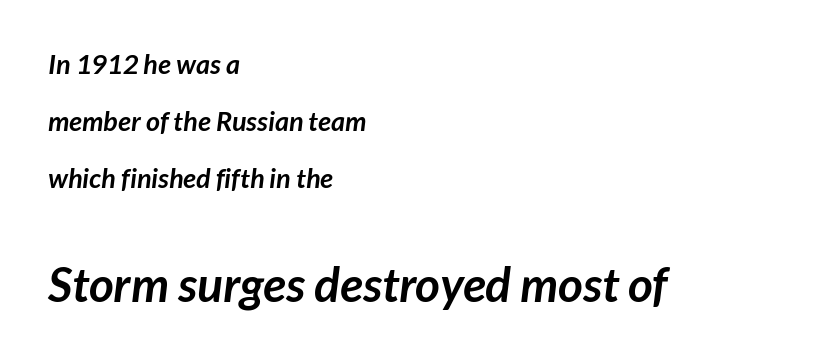
Q: Is the text bold? A: Yes.
Q: Is the typeface a serif or a sans-serif typeface? A: Sans-serif.
Q: Is the text underlined? A: No.
Q: How is the paragraph aligned? A: Left-aligned.
Q: Is the spacing between letters normal or unusually wide? A: Normal.
Q: Is the spacing between lines tight, normal or loose? A: Loose.
Q: Which block of text is set in a larger size, the first (top) or the second (bottom)? A: The second (bottom) one.
Q: Width (condensed, normal, or wide)? A: Normal.
Q: Stroke contrast? A: Low.
Q: x-height? A: Medium.
Q: Monospaced? A: No.
